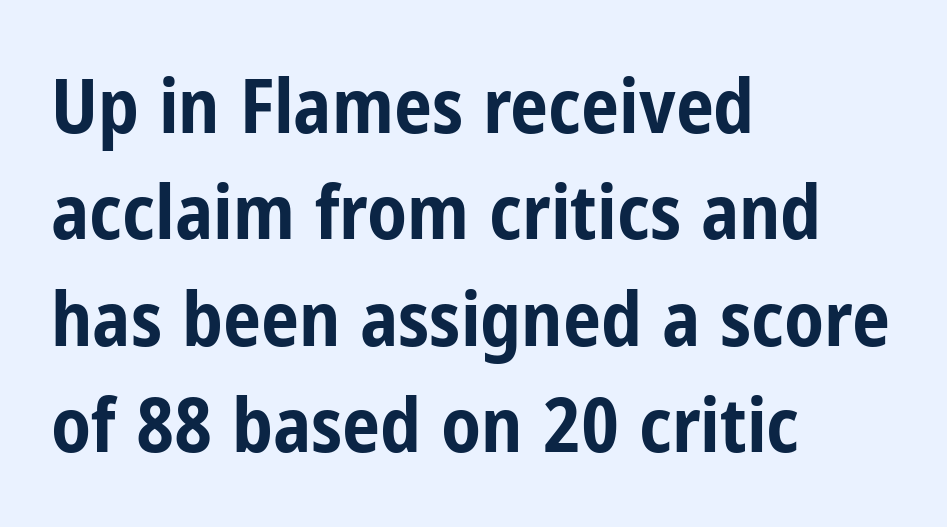
Q: Is the text bold? A: Yes.
Q: Is the text italic (slanted)? A: No, it is upright.
Q: Is the typeface a serif or a sans-serif typeface? A: Sans-serif.
Q: Is the text underlined? A: No.
Q: How is the paragraph aligned? A: Left-aligned.
Q: Is the spacing between letters normal or unusually wide? A: Normal.
Q: Is the spacing between lines tight, normal or loose? A: Normal.
Q: Width (condensed, normal, or wide)? A: Condensed.
Q: Stroke contrast? A: Low.
Q: x-height? A: Medium.
Q: Monospaced? A: No.
